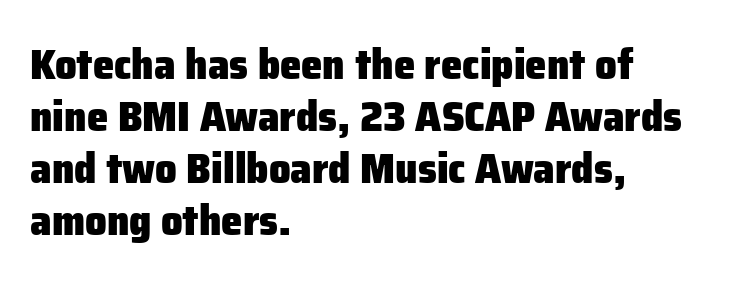
The image shows 43 px heavy sans-serif type, upright; set left-aligned, line spacing 1.21x, normal letter spacing, not underlined; low stroke contrast and a medium x-height.
